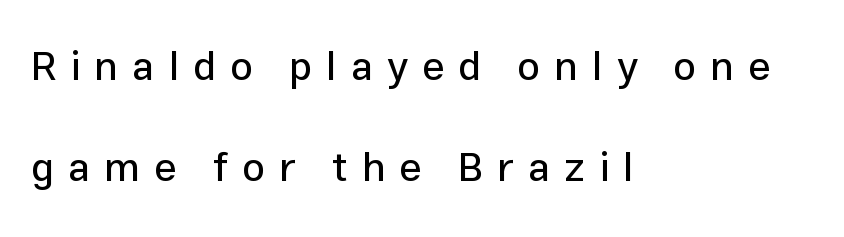
The foot of each line stays bare and open. The letterforms stand isolated, each surrounded by extra space. The face used here is proportionally spaced, like ordinary book or web type. Short and long lines alike share a common starting point at left. In terms of leading, this rendering errs on the spacious side. Italic: no, the glyphs are upright roman.
